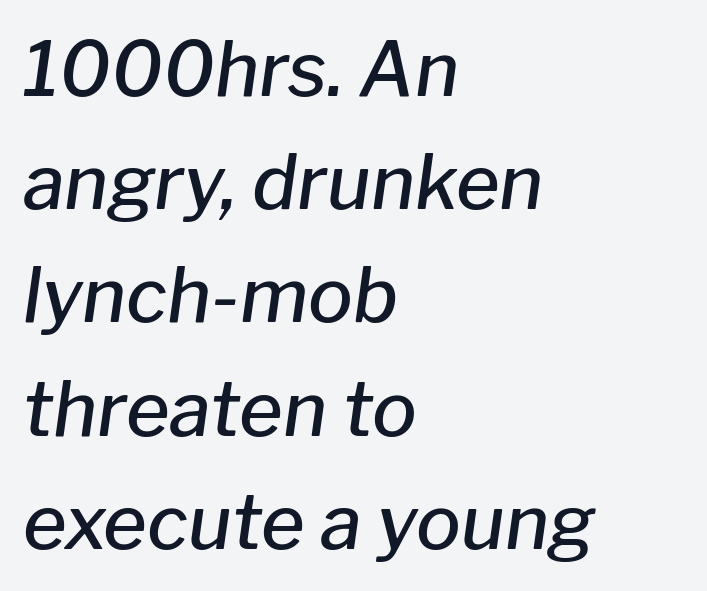
Q: Is the text bold? A: Semi-bold.
Q: Is the text italic (slanted)? A: Yes, it leans right by about 8 degrees.
Q: Is the text underlined? A: No.
Q: How is the paragraph aligned? A: Left-aligned.
Q: Is the spacing between letters normal or unusually wide? A: Normal.
Q: Is the spacing between lines tight, normal or loose? A: Normal.
Q: Width (condensed, normal, or wide)? A: Normal.
Q: Stroke contrast? A: Low.
Q: x-height? A: Medium.
Q: Monospaced? A: No.
